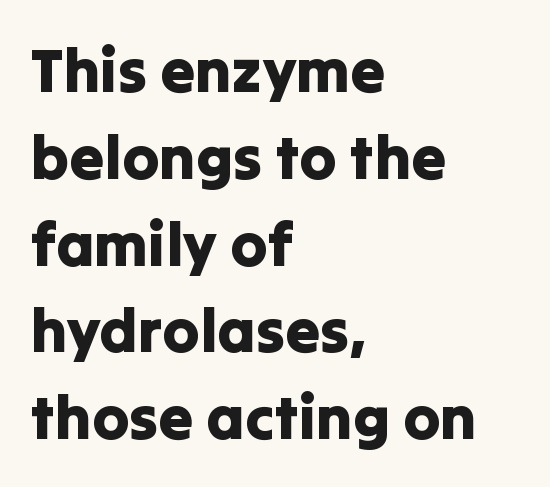
Q: Is the text italic (slanted)? A: No, it is upright.
Q: Is the typeface a serif or a sans-serif typeface? A: Sans-serif.
Q: Is the text underlined? A: No.
Q: How is the paragraph aligned? A: Left-aligned.
Q: Is the spacing between letters normal or unusually wide? A: Normal.
Q: Is the spacing between lines tight, normal or loose? A: Normal.
Q: Width (condensed, normal, or wide)? A: Normal.
Q: Stroke contrast? A: Low.
Q: x-height? A: Medium.
Q: Monospaced? A: No.
